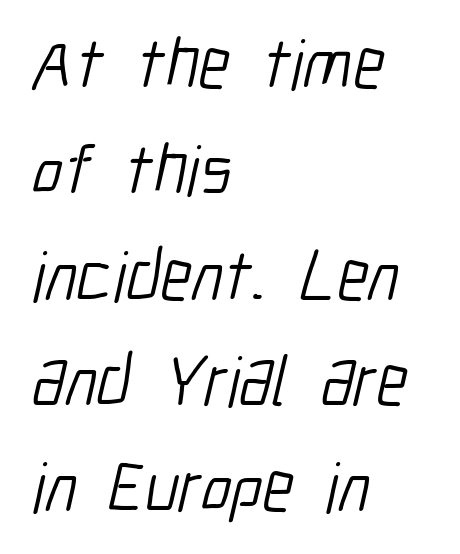
Q: Is the text bold? A: No.
Q: Is the typeface a serif or a sans-serif typeface? A: Sans-serif.
Q: Is the text underlined? A: No.
Q: How is the paragraph aligned? A: Left-aligned.
Q: Is the spacing between letters normal or unusually wide? A: Normal.
Q: Is the spacing between lines tight, normal or loose? A: Normal.
Q: Width (condensed, normal, or wide)? A: Condensed.
Q: Stroke contrast? A: Low.
Q: x-height? A: Medium.
Q: Monospaced? A: No.
